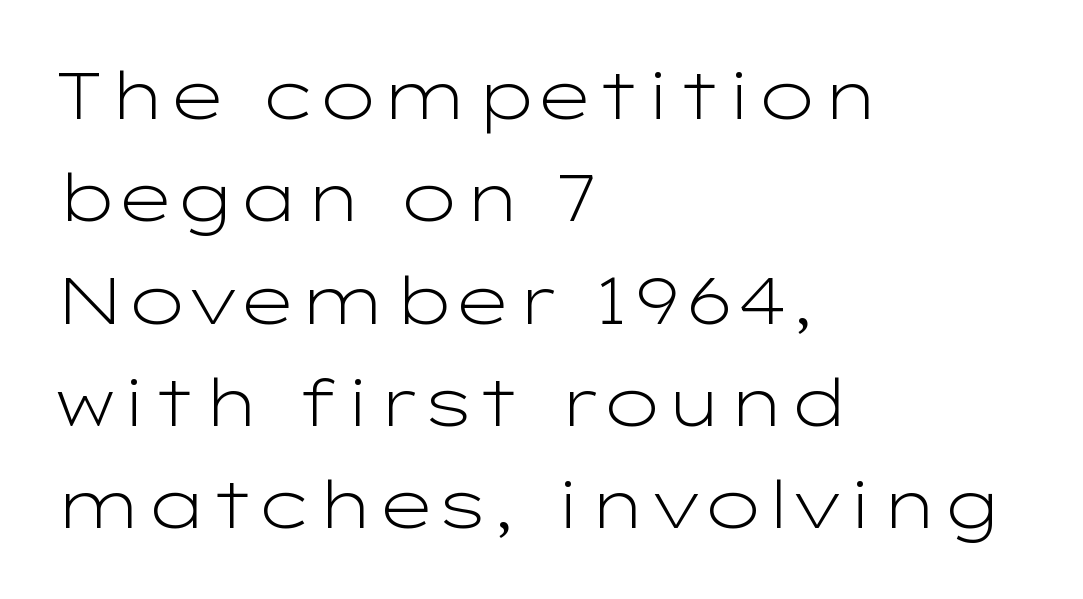
The image shows 66 px light, wide sans-serif type, upright; set left-aligned, normal line spacing (1.55x), normal letter spacing, not underlined; low stroke contrast and a medium x-height.
